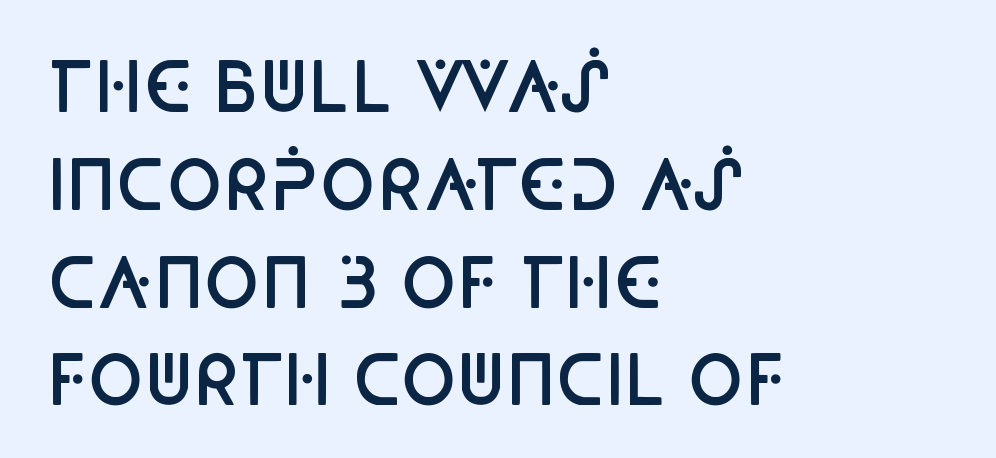
Q: Is the text bold? A: Semi-bold.
Q: Is the text italic (slanted)? A: No, it is upright.
Q: Is the typeface a serif or a sans-serif typeface? A: Sans-serif.
Q: Is the text underlined? A: No.
Q: How is the paragraph aligned? A: Left-aligned.
Q: Is the spacing between letters normal or unusually wide? A: Normal.
Q: Is the spacing between lines tight, normal or loose? A: Normal.
Q: Width (condensed, normal, or wide)? A: Condensed.
Q: Stroke contrast? A: Low.
Q: x-height? A: Large.
Q: Monospaced? A: No.
